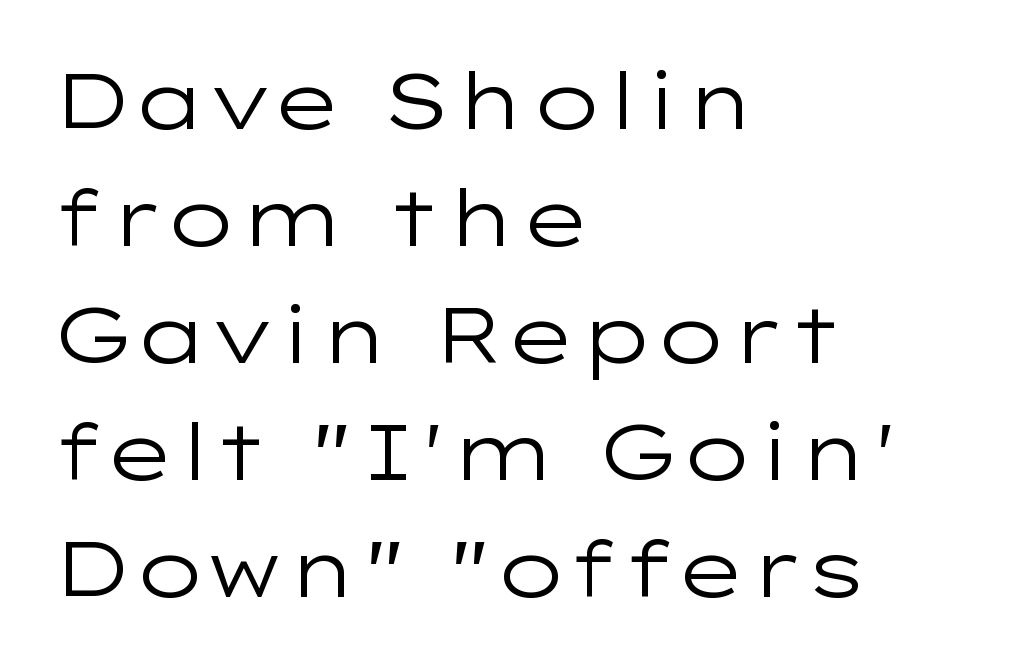
Q: Is the text bold? A: No.
Q: Is the text italic (slanted)? A: No, it is upright.
Q: Is the typeface a serif or a sans-serif typeface? A: Sans-serif.
Q: Is the text underlined? A: No.
Q: How is the paragraph aligned? A: Left-aligned.
Q: Is the spacing between letters normal or unusually wide? A: Normal.
Q: Is the spacing between lines tight, normal or loose? A: Normal.
Q: Width (condensed, normal, or wide)? A: Wide.
Q: Stroke contrast? A: Low.
Q: x-height? A: Medium.
Q: Monospaced? A: No.
